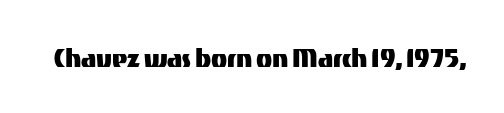
The image shows 33 px sans-serif type, upright; set normal letter spacing, not underlined; medium stroke contrast and a medium x-height.
